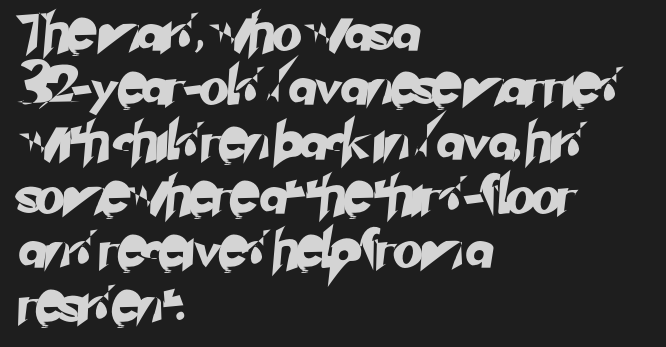
{"serif": "no", "width": "normal", "stroke_contrast": "low", "x_height": "small", "monospaced": "no", "underline": "no", "align": "left", "line_spacing": "normal", "line_spacing_ratio": 1.43, "letter_spacing": "normal", "letter_spacing_em": 0.0, "glyph_px": 38}
